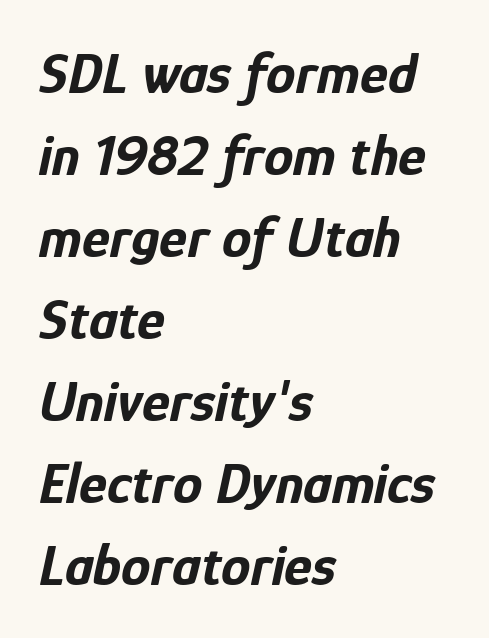
{"italic": "yes", "lean": "right", "slant_degrees": 12, "bold": "yes", "weight": "bold", "width": "condensed", "stroke_contrast": "low", "x_height": "medium", "monospaced": "no", "underline": "no", "align": "left", "line_spacing": "normal", "line_spacing_ratio": 1.39, "letter_spacing": "normal", "letter_spacing_em": 0.0, "glyph_px": 59}
